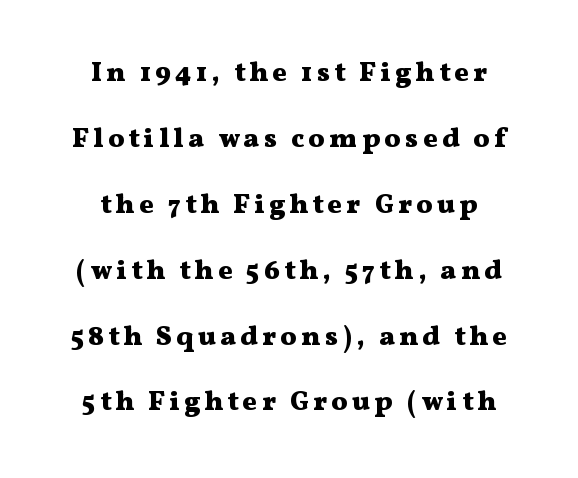
The gap between lines stays unmarked. Vertically, the passage feels expansive, rows floating well apart. Upright lettering throughout. The face used here has the dense, thick strokes of a bold.
